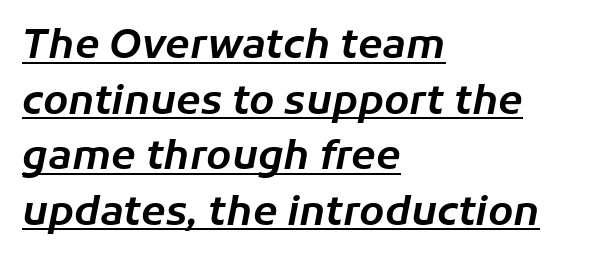
Visually the block forms a straight wall on the left and a jagged coastline on the right. The letters are slanted; this is an italic face. Rows of type keep a routine distance in the vertical direction. This sample has the flowing, uneven cadence of proportional lettering. Nothing unusual about the tracking: characters are spaced as the font intends. Like a heading marked for emphasis, these lines bear an underscore.
